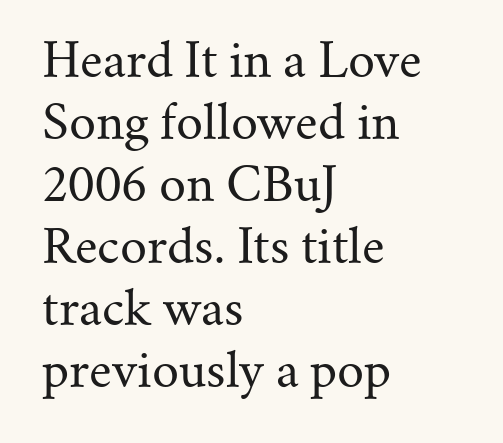
You can tell from the footed stems that serif type was used. This block has exactly the height ordinary leading produces. Horizontally, the lines are justified to the leading edge only. The face used here is proportionally spaced, like ordinary book or web type. Honestly, the letter spacing is just normal — you wouldn't notice it.
